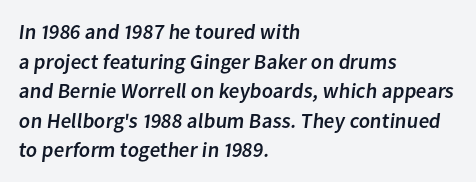
{"underline": "no", "align": "left", "line_spacing": "normal", "line_spacing_ratio": 1.41, "letter_spacing": "normal", "letter_spacing_em": 0.0, "glyph_px": 21}
